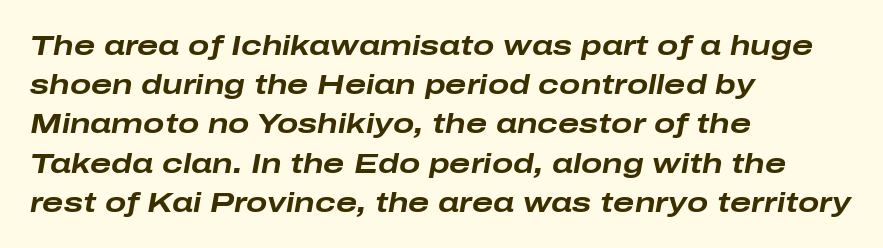
The image shows 28 px bold, wide type, italic (leaning right); set left-aligned, normal line spacing (1.4x), normal letter spacing, not underlined; low stroke contrast and a medium x-height.
